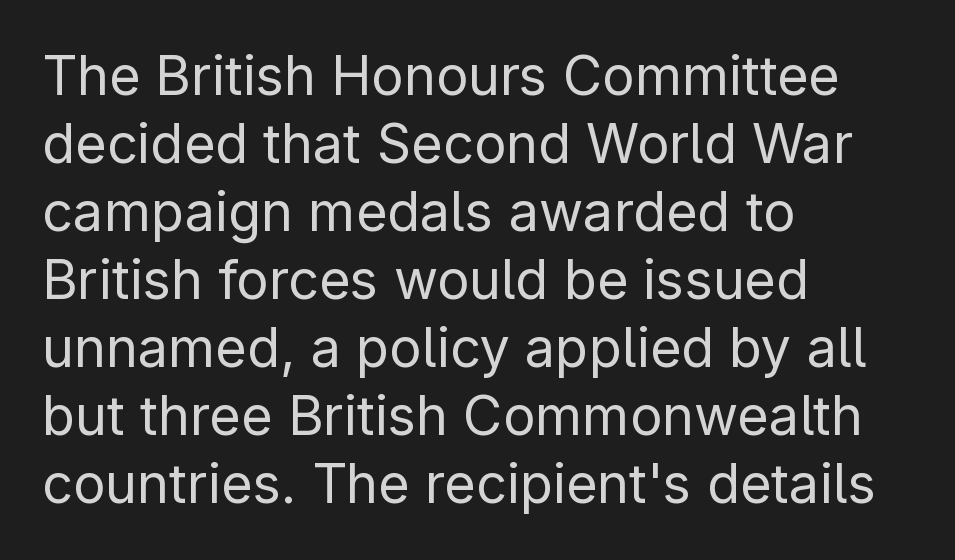
Q: Is the text bold? A: No.
Q: Is the text italic (slanted)? A: No, it is upright.
Q: Is the typeface a serif or a sans-serif typeface? A: Sans-serif.
Q: Is the text underlined? A: No.
Q: How is the paragraph aligned? A: Left-aligned.
Q: Is the spacing between letters normal or unusually wide? A: Normal.
Q: Is the spacing between lines tight, normal or loose? A: Normal.
Q: Width (condensed, normal, or wide)? A: Normal.
Q: Stroke contrast? A: Low.
Q: x-height? A: Medium.
Q: Monospaced? A: No.
